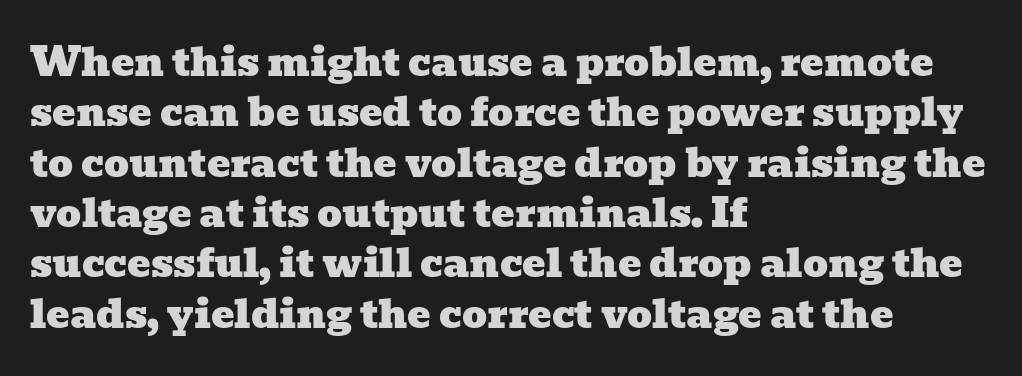
The image shows 39 px wide serif type; set left-aligned, normal line spacing (1.29x), normal letter spacing, not underlined; low stroke contrast and a medium x-height.
